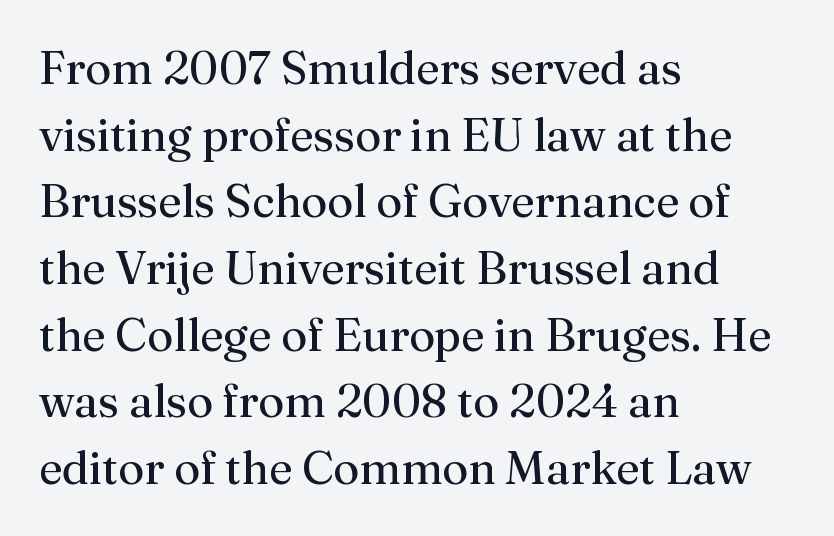
The image shows 46 px regular-weight serif type, upright; set left-aligned, normal line spacing (1.45x), normal letter spacing, not underlined; medium stroke contrast and a medium x-height.
